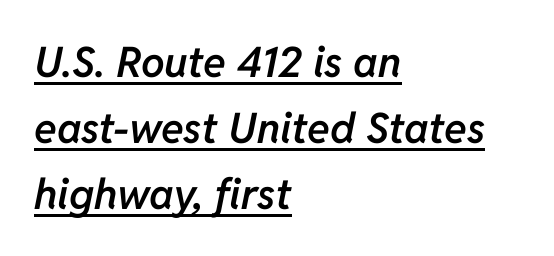
A typographer would call this underscored text. You can tell it's italic because the verticals aren't actually vertical. Leading matches the norm, producing a regular column. The typesetting leans somewhat heavy: a semibold. Tracking value appears to be zero — textbook default spacing.
